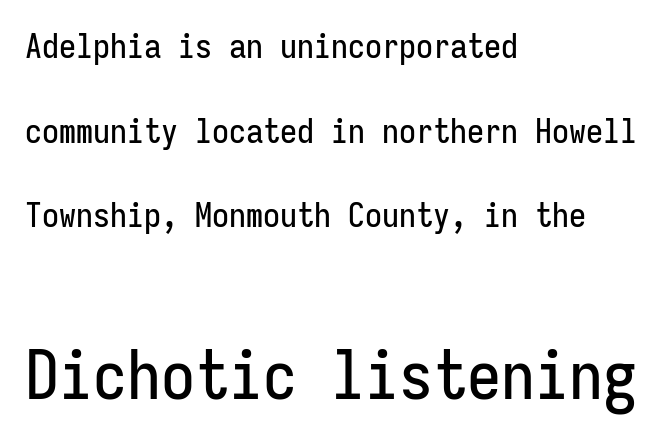
Q: Is the text italic (slanted)? A: No, it is upright.
Q: Is the typeface a serif or a sans-serif typeface? A: Sans-serif.
Q: Is the text underlined? A: No.
Q: How is the paragraph aligned? A: Left-aligned.
Q: Is the spacing between letters normal or unusually wide? A: Normal.
Q: Is the spacing between lines tight, normal or loose? A: Loose.
Q: Which block of text is set in a larger size, the first (top) or the second (bottom)? A: The second (bottom) one.
Q: Width (condensed, normal, or wide)? A: Condensed.
Q: Stroke contrast? A: Low.
Q: x-height? A: Medium.
Q: Monospaced? A: Yes.
